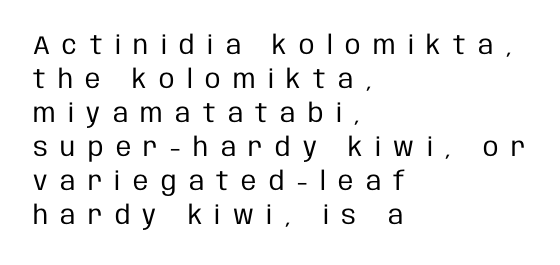
The image shows 26 px text type, upright; set left-aligned, normal line spacing (1.31x), unusually wide letter spacing (+0.48 em), not underlined.
